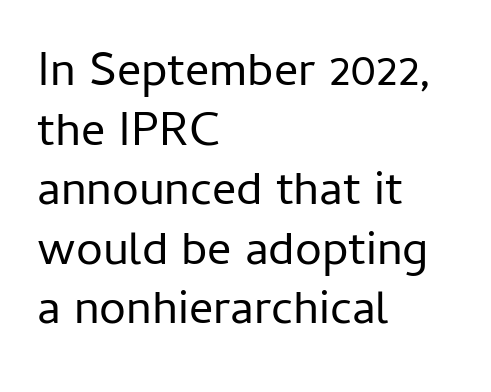
Q: Is the text bold? A: No.
Q: Is the text italic (slanted)? A: No, it is upright.
Q: Is the typeface a serif or a sans-serif typeface? A: Sans-serif.
Q: Is the text underlined? A: No.
Q: How is the paragraph aligned? A: Left-aligned.
Q: Is the spacing between letters normal or unusually wide? A: Normal.
Q: Width (condensed, normal, or wide)? A: Normal.
Q: Stroke contrast? A: Low.
Q: x-height? A: Medium.
Q: Monospaced? A: No.
